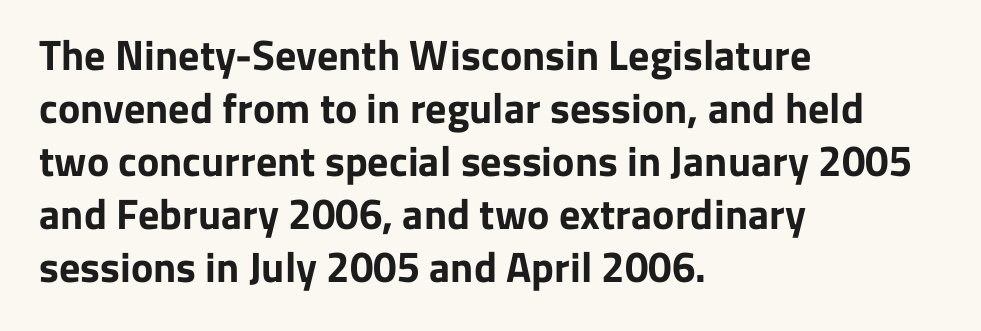
Q: Is the text bold? A: Yes.
Q: Is the text italic (slanted)? A: No, it is upright.
Q: Is the typeface a serif or a sans-serif typeface? A: Sans-serif.
Q: Is the text underlined? A: No.
Q: How is the paragraph aligned? A: Left-aligned.
Q: Is the spacing between letters normal or unusually wide? A: Normal.
Q: Is the spacing between lines tight, normal or loose? A: Normal.
Q: Width (condensed, normal, or wide)? A: Normal.
Q: Stroke contrast? A: Low.
Q: x-height? A: Medium.
Q: Monospaced? A: No.
